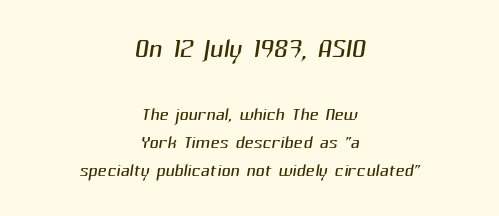
Q: Is the text bold? A: No.
Q: Is the typeface a serif or a sans-serif typeface? A: Sans-serif.
Q: Is the text underlined? A: No.
Q: How is the paragraph aligned? A: Centered.
Q: Is the spacing between letters normal or unusually wide? A: Normal.
Q: Is the spacing between lines tight, normal or loose? A: Tight.
Q: Which block of text is set in a larger size, the first (top) or the second (bottom)? A: The first (top) one.
Q: Width (condensed, normal, or wide)? A: Normal.
Q: Stroke contrast? A: Medium.
Q: x-height? A: Medium.
Q: Monospaced? A: No.
